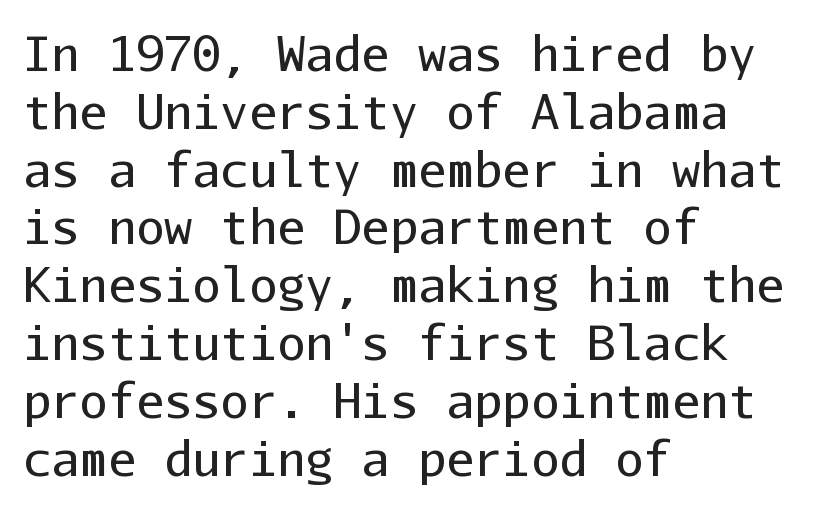
The image shows 47 px regular-weight sans-serif type, upright, monospaced; set left-aligned, line spacing 1.23x, normal letter spacing, not underlined; low stroke contrast and a medium x-height.
